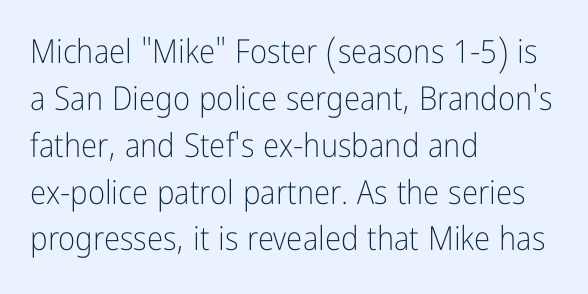
{"serif": "no", "italic": "no", "bold": "no", "weight": "light", "width": "condensed", "stroke_contrast": "low", "x_height": "medium", "monospaced": "no", "underline": "no", "align": "left", "line_spacing": "normal", "line_spacing_ratio": 1.42, "letter_spacing": "normal", "letter_spacing_em": 0.0, "glyph_px": 33}
